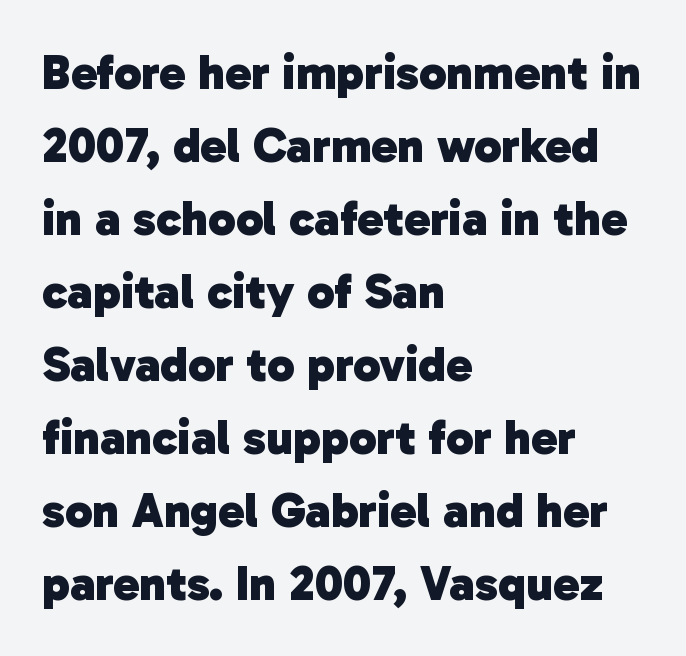
{"serif": "no", "bold": "yes", "weight": "heavy", "width": "normal", "stroke_contrast": "low", "x_height": "medium", "monospaced": "no", "underline": "no", "align": "left", "line_spacing": "normal", "line_spacing_ratio": 1.49, "letter_spacing": "normal", "letter_spacing_em": 0.0, "glyph_px": 49}
